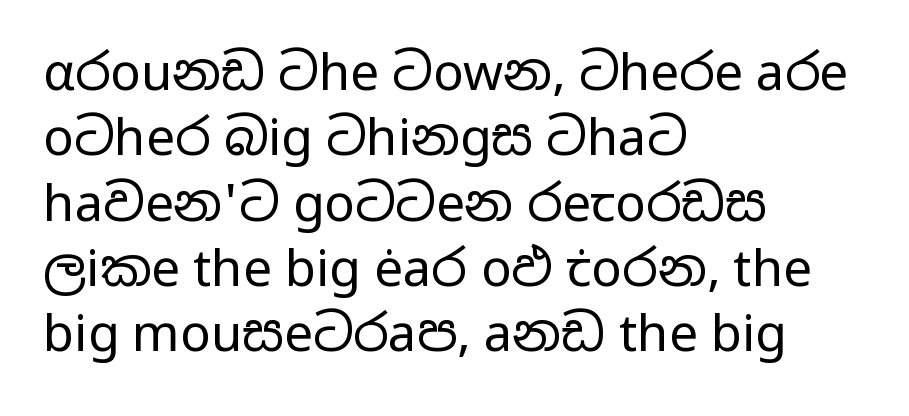
{"serif": "no", "italic": "no", "bold": "no", "weight": "regular", "width": "wide", "stroke_contrast": "low", "x_height": "medium", "monospaced": "no", "underline": "no", "align": "left", "line_spacing": "normal", "line_spacing_ratio": 1.28, "letter_spacing": "normal", "letter_spacing_em": 0.0, "glyph_px": 51}
